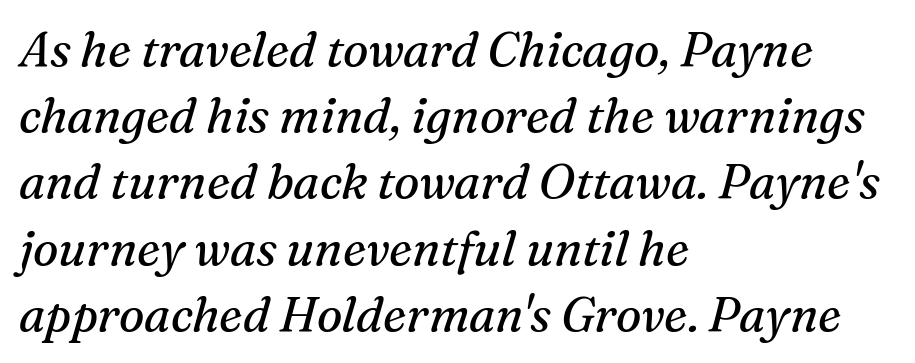
The image shows 48 px regular-weight serif type, italic (leaning right); set left-aligned, normal line spacing (1.38x), normal letter spacing, not underlined; medium stroke contrast and a medium x-height.
